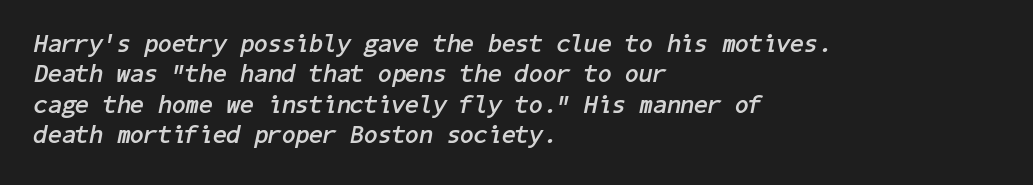
Q: Is the text bold? A: Yes.
Q: Is the text italic (slanted)? A: Yes, it leans right by about 11 degrees.
Q: Is the text underlined? A: No.
Q: How is the paragraph aligned? A: Left-aligned.
Q: Is the spacing between letters normal or unusually wide? A: Normal.
